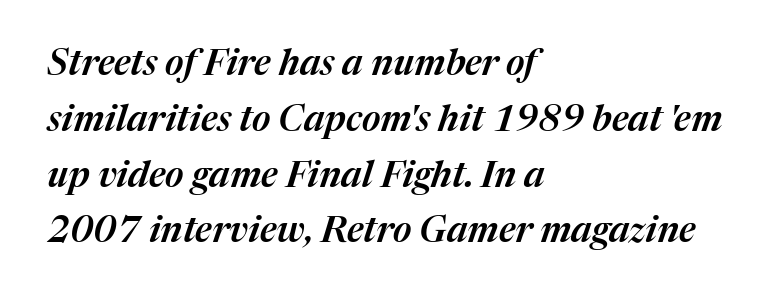
The image shows 36 px text type, italic (leaning right); set left-aligned, normal line spacing (1.55x), normal letter spacing, not underlined; medium stroke contrast and a medium x-height.
